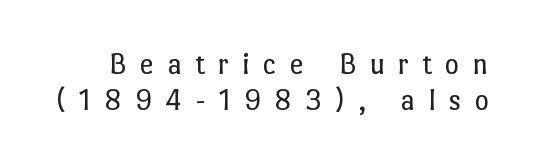
{"italic": "no", "bold": "no", "weight": "regular", "width": "normal", "stroke_contrast": "low", "x_height": "medium", "monospaced": "no", "underline": "no", "line_spacing_ratio": 1.17, "letter_spacing": "wide", "letter_spacing_em": 0.43, "glyph_px": 31}
